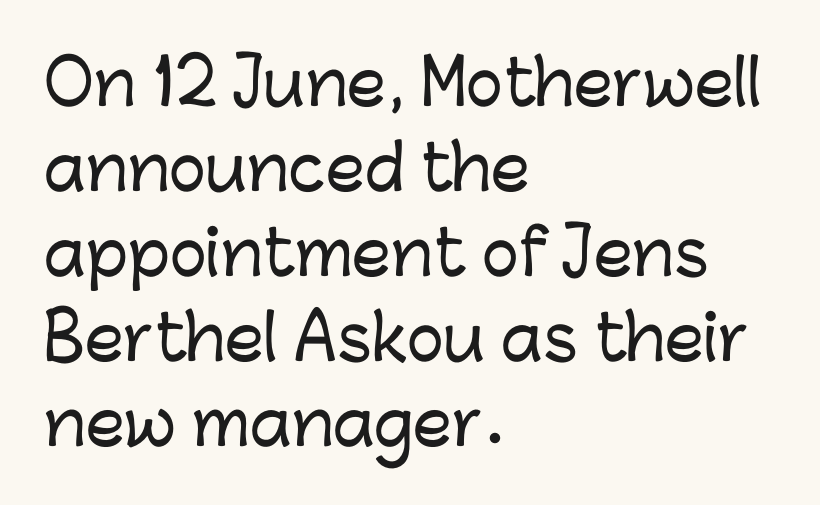
Q: Is the text italic (slanted)? A: No, it is upright.
Q: Is the typeface a serif or a sans-serif typeface? A: Sans-serif.
Q: Is the text underlined? A: No.
Q: How is the paragraph aligned? A: Left-aligned.
Q: Is the spacing between letters normal or unusually wide? A: Normal.
Q: Is the spacing between lines tight, normal or loose? A: Normal.
Q: Width (condensed, normal, or wide)? A: Normal.
Q: Stroke contrast? A: Low.
Q: x-height? A: Medium.
Q: Monospaced? A: No.
